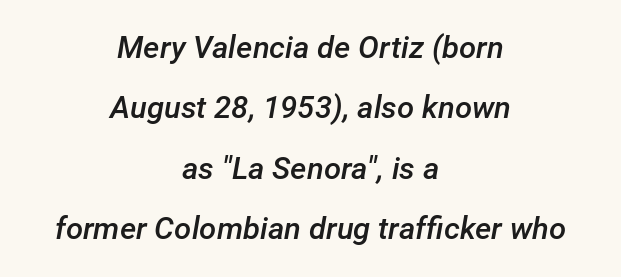
The image shows 31 px semibold type, italic (leaning right); set centered, loose line spacing (1.95x), normal letter spacing, not underlined; low stroke contrast and a medium x-height.
